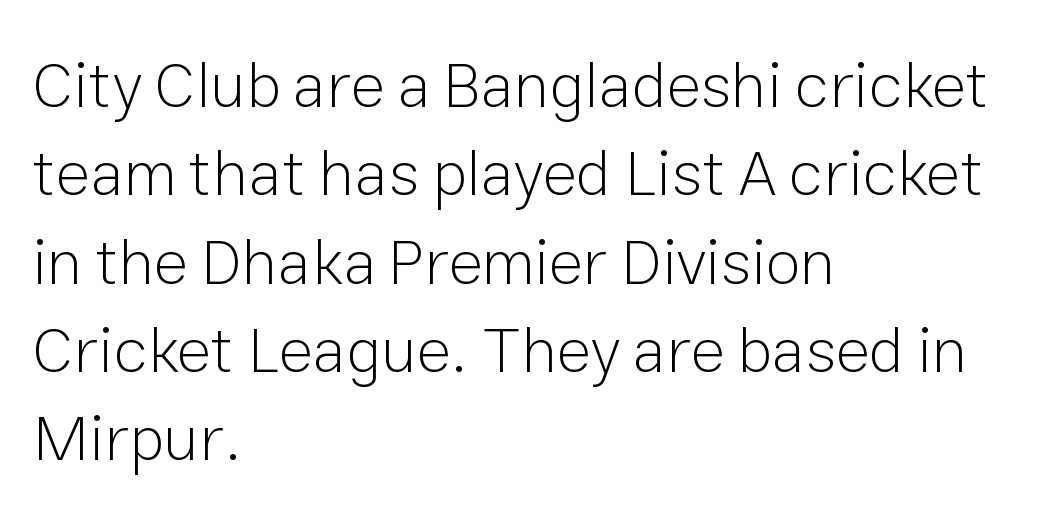
Q: Is the text bold? A: No.
Q: Is the text italic (slanted)? A: No, it is upright.
Q: Is the typeface a serif or a sans-serif typeface? A: Sans-serif.
Q: Is the text underlined? A: No.
Q: How is the paragraph aligned? A: Left-aligned.
Q: Is the spacing between letters normal or unusually wide? A: Normal.
Q: Is the spacing between lines tight, normal or loose? A: Normal.
Q: Width (condensed, normal, or wide)? A: Normal.
Q: Stroke contrast? A: Low.
Q: x-height? A: Medium.
Q: Monospaced? A: No.
